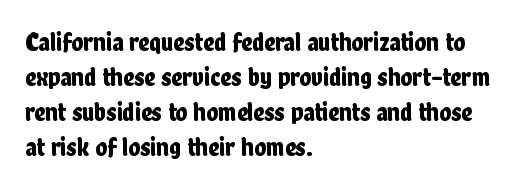
Q: Is the text italic (slanted)? A: No, it is upright.
Q: Is the text underlined? A: No.
Q: How is the paragraph aligned? A: Left-aligned.
Q: Is the spacing between letters normal or unusually wide? A: Normal.
Q: Is the spacing between lines tight, normal or loose? A: Normal.
